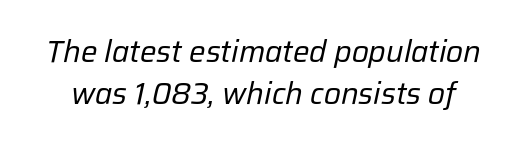
In terms of leading, this rendering sits right in the middle. The lettering tilts uniformly, giving the passage an italic look. No letter is thick-stroked: the sample isn't bold. This rendering features lettering with no underline. Do the characters align in a grid? No, the font is proportional.
